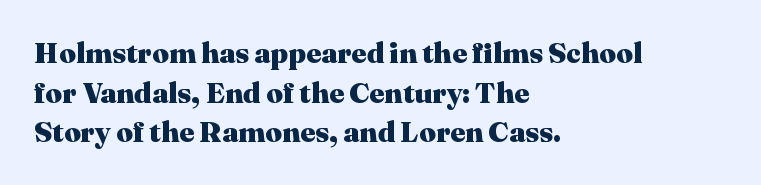
{"serif": "yes", "italic": "no", "bold": "yes", "weight": "heavy", "width": "normal", "stroke_contrast": "medium", "x_height": "medium", "monospaced": "no", "underline": "no", "align": "left", "line_spacing": "normal", "line_spacing_ratio": 1.37, "letter_spacing": "normal", "letter_spacing_em": 0.0, "glyph_px": 29}
